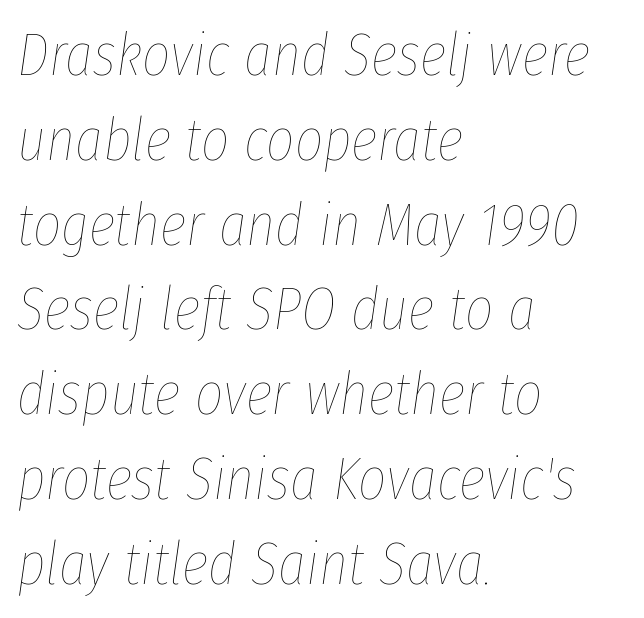
The image shows 61 px thin, condensed type, italic (leaning right); set left-aligned, normal line spacing (1.39x), normal letter spacing, not underlined; low stroke contrast and a medium x-height.
